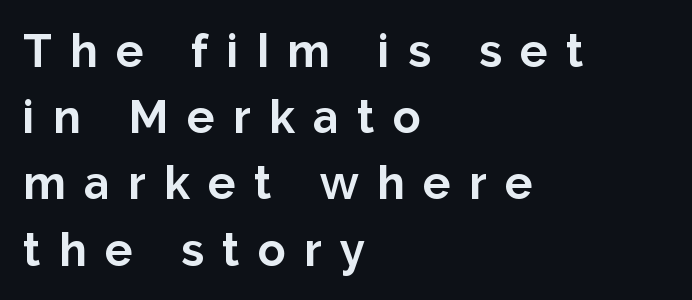
The image shows 46 px bold sans-serif type, upright; set left-aligned, normal line spacing (1.44x), unusually wide letter spacing (+0.4 em), not underlined; low stroke contrast and a medium x-height.
